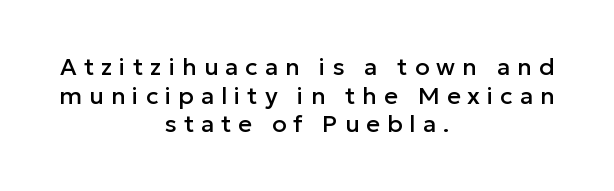
Q: Is the text italic (slanted)? A: No, it is upright.
Q: Is the text underlined? A: No.
Q: How is the paragraph aligned? A: Centered.
Q: Is the spacing between letters normal or unusually wide? A: Unusually wide.
